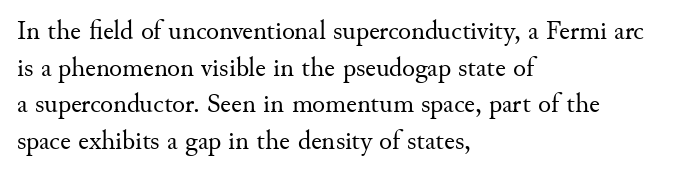
The image shows 27 px text type, upright; set left-aligned, normal line spacing (1.36x), normal letter spacing, not underlined.
